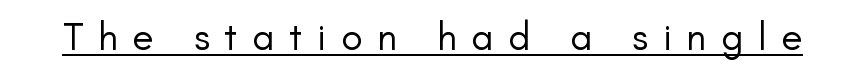
Serifs: no, the terminals of the letterforms are clean. The tracking reads as deliberately expanded to a designer's eye. The letters advance in unequal steps, a hallmark of proportional type. The words here are underlined.
